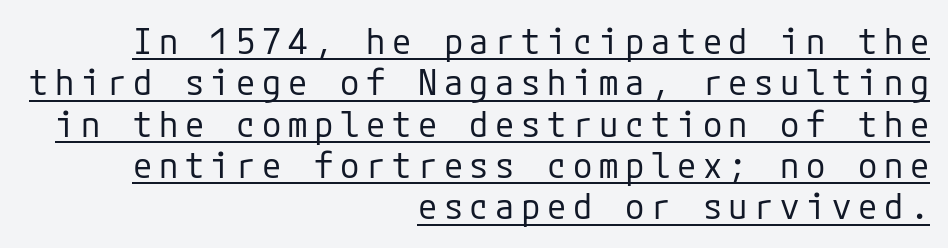
Q: Is the text bold? A: No.
Q: Is the text italic (slanted)? A: No, it is upright.
Q: Is the typeface a serif or a sans-serif typeface? A: Sans-serif.
Q: Is the text underlined? A: Yes.
Q: How is the paragraph aligned? A: Right-aligned.
Q: Width (condensed, normal, or wide)? A: Normal.
Q: Stroke contrast? A: Low.
Q: x-height? A: Medium.
